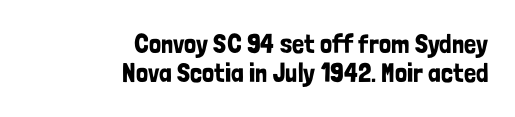
The line texture is even and compact thanks to regular tracking. The typography opts for an upright posture over an oblique one. The ragged edge is on the left, which tells us the setting is flush right. Leading: reduced. Glance below the letters and you will spot only blank space.
